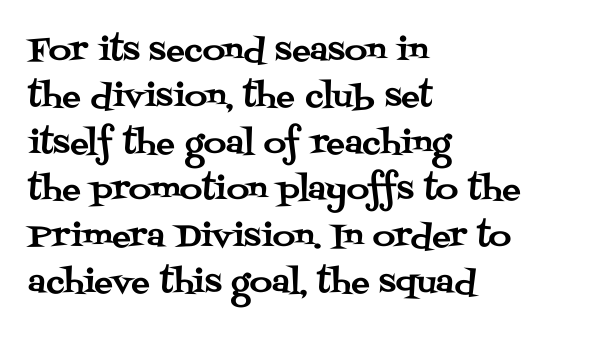
Character widths vary here, with narrow letters taking less room than wide ones. A typesetter would call this zero additional tracking. A classic flush-left, rag-right setting is used for this passage. The type family on display is of the serif kind. No italicization has been applied; the sample stays upright. Descenders are the only things crossing below the line.
